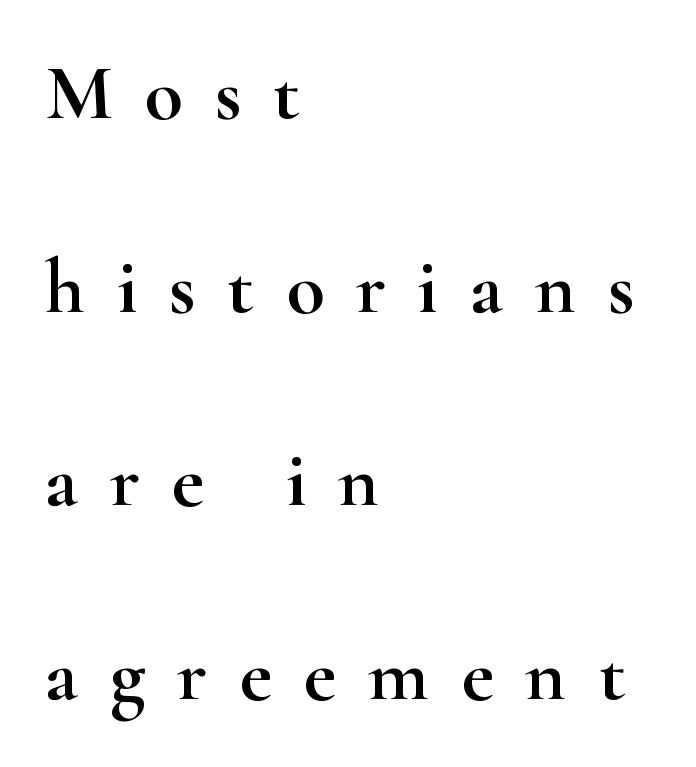
The paragraph shown leans on its left margin. Each letter keeps its own natural width here, so spacing adapts to shape. I'd call this a serif setting — the letters wear small feet. Plain, unruled lines of type. Letter spacing: wide.
